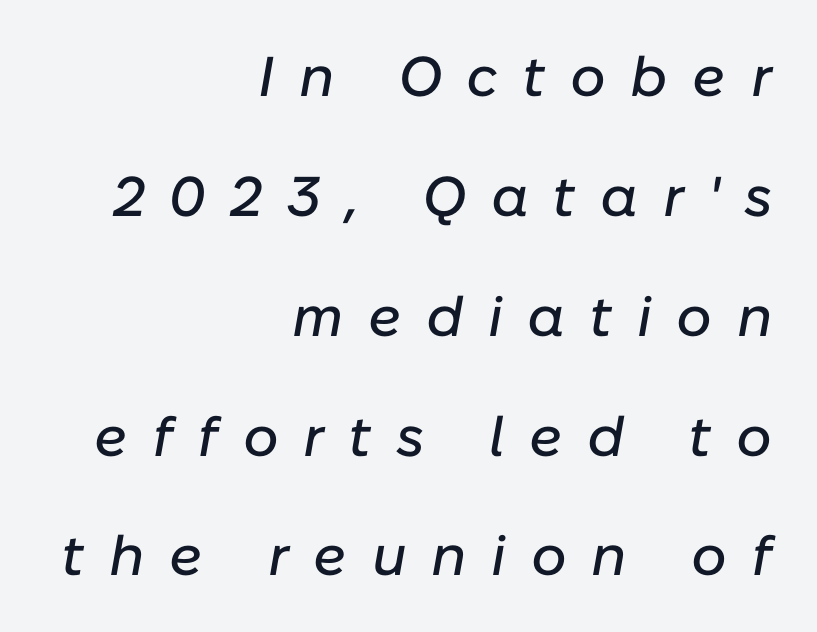
Q: Is the text italic (slanted)? A: Yes, it leans right by about 10 degrees.
Q: Is the text underlined? A: No.
Q: How is the paragraph aligned? A: Right-aligned.
Q: Is the spacing between letters normal or unusually wide? A: Unusually wide.
Q: Is the spacing between lines tight, normal or loose? A: Loose.
Q: Width (condensed, normal, or wide)? A: Normal.
Q: Stroke contrast? A: Low.
Q: x-height? A: Medium.
Q: Monospaced? A: No.
